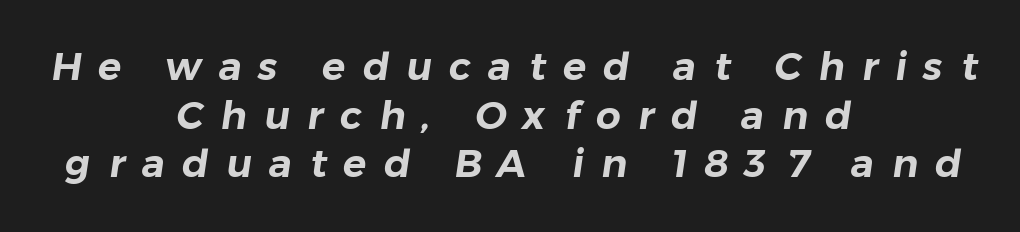
The letters advance in unequal steps, a hallmark of proportional type. Horizontally, the lines are justified to the midpoint only. Does the type have serifs? No, each stem ends abruptly. Each new line begins a customary step beneath the previous one.
